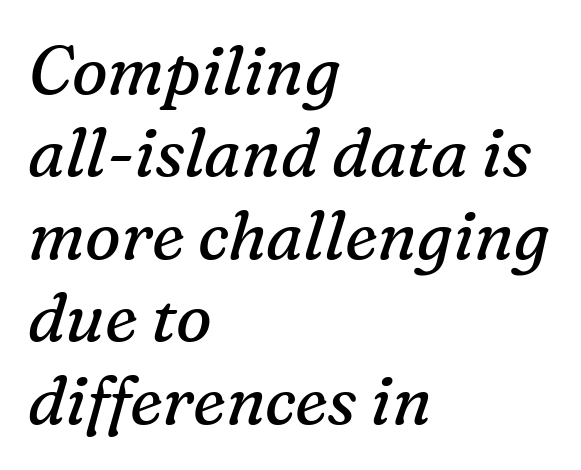
Q: Is the text bold? A: No.
Q: Is the text italic (slanted)? A: Yes, it leans right by about 16 degrees.
Q: Is the typeface a serif or a sans-serif typeface? A: Serif.
Q: Is the text underlined? A: No.
Q: How is the paragraph aligned? A: Left-aligned.
Q: Is the spacing between letters normal or unusually wide? A: Normal.
Q: Width (condensed, normal, or wide)? A: Normal.
Q: Stroke contrast? A: Medium.
Q: x-height? A: Medium.
Q: Monospaced? A: No.
